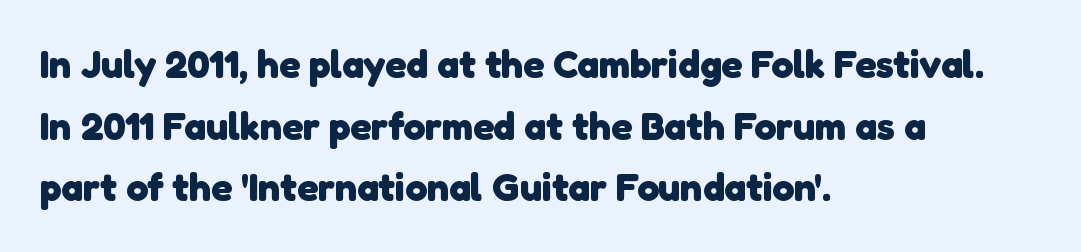
Any mark beneath the type? The region is blank. Is this a fixed-width face? No — the glyphs have proportional, varying widths. If you drew a ruler down the left edge, every line would touch it. The text was rendered using a sans face with plain stroke endings. The vertical gap from one line to the next is medium. Chunky letters — that's bold for sure.
